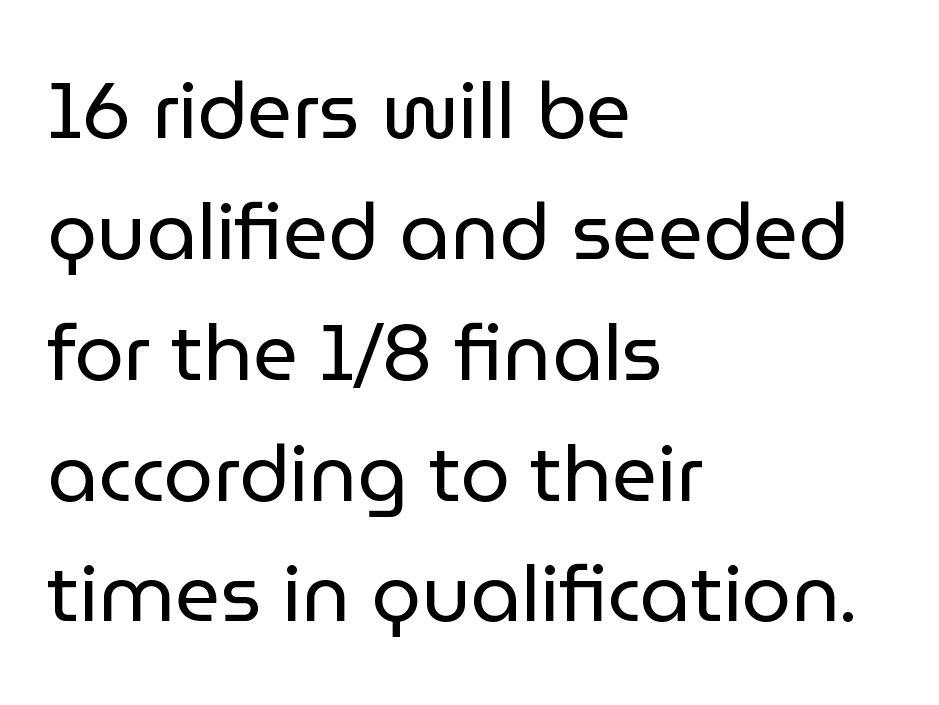
The image shows 79 px regular-weight sans-serif type, upright; set left-aligned, normal line spacing (1.53x), normal letter spacing, not underlined; low stroke contrast and a medium x-height.
